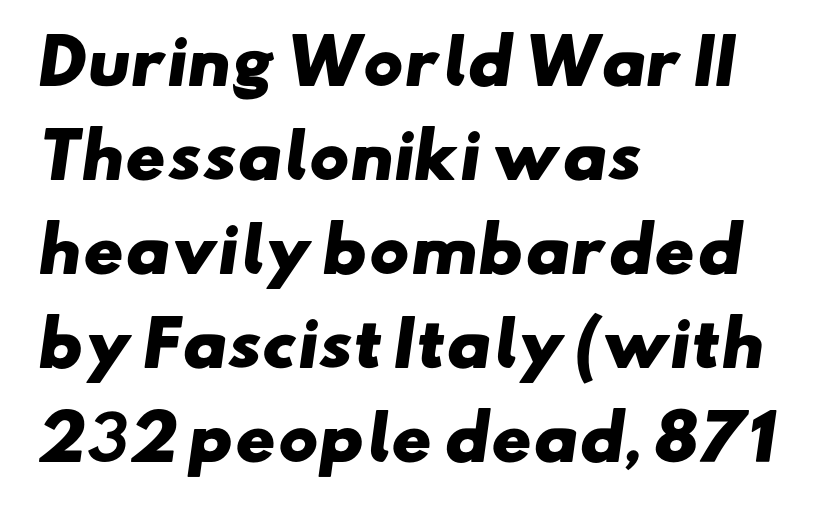
Q: Is the text bold? A: Yes.
Q: Is the typeface a serif or a sans-serif typeface? A: Sans-serif.
Q: Is the text underlined? A: No.
Q: How is the paragraph aligned? A: Left-aligned.
Q: Is the spacing between letters normal or unusually wide? A: Normal.
Q: Is the spacing between lines tight, normal or loose? A: Normal.
Q: Width (condensed, normal, or wide)? A: Wide.
Q: Stroke contrast? A: Low.
Q: x-height? A: Small.
Q: Monospaced? A: No.
